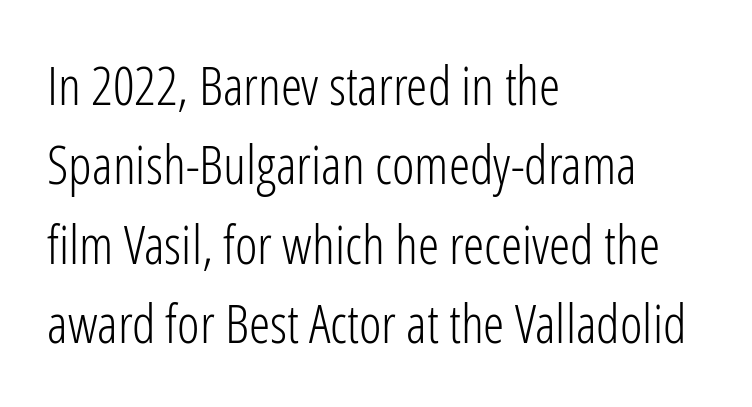
Q: Is the text bold? A: No.
Q: Is the text italic (slanted)? A: No, it is upright.
Q: Is the typeface a serif or a sans-serif typeface? A: Sans-serif.
Q: Is the text underlined? A: No.
Q: How is the paragraph aligned? A: Left-aligned.
Q: Is the spacing between letters normal or unusually wide? A: Normal.
Q: Is the spacing between lines tight, normal or loose? A: Normal.
Q: Width (condensed, normal, or wide)? A: Condensed.
Q: Stroke contrast? A: Low.
Q: x-height? A: Medium.
Q: Monospaced? A: No.
